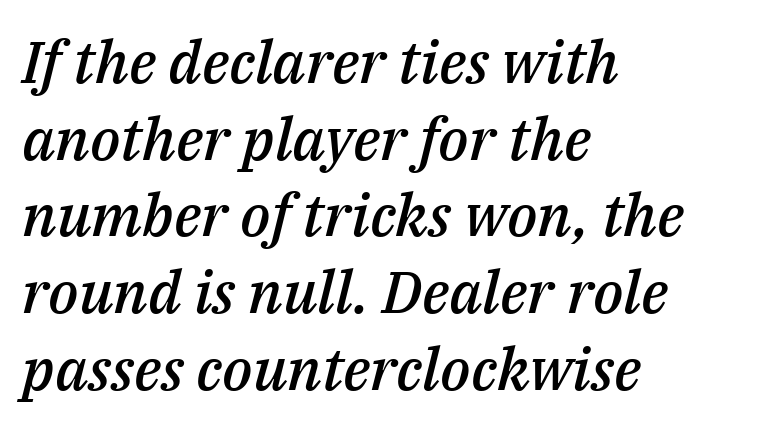
The image shows 59 px semibold type, italic (leaning right); set left-aligned, normal line spacing (1.3x), normal letter spacing, not underlined; medium stroke contrast and a medium x-height.
